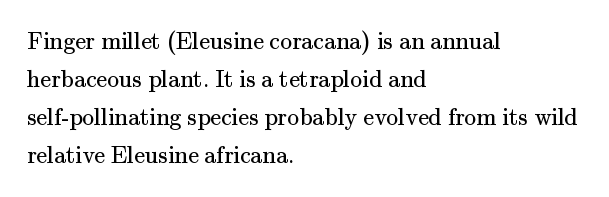
The image shows 24 px text type, upright; set left-aligned, normal line spacing (1.58x), normal letter spacing, not underlined.
